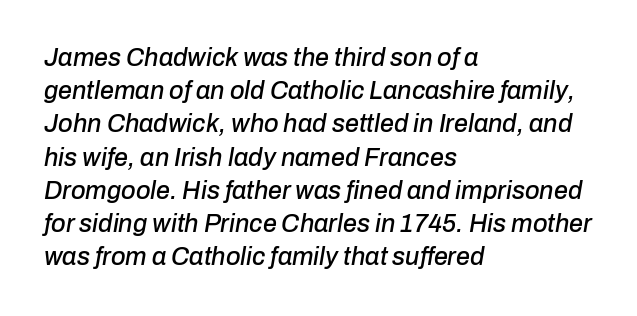
Casual observation: everything's shoved over to the left. The baseline area is clear. Whoever set this chose a conventional vertical rhythm. Emphasis-style slanted type is in use.
